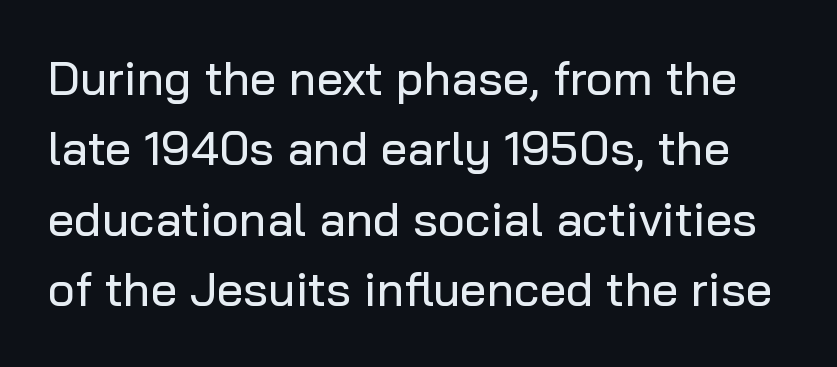
{"serif": "no", "italic": "no", "width": "normal", "stroke_contrast": "low", "x_height": "medium", "monospaced": "no", "underline": "no", "line_spacing": "normal", "line_spacing_ratio": 1.5, "letter_spacing": "normal", "letter_spacing_em": 0.0, "glyph_px": 47}
